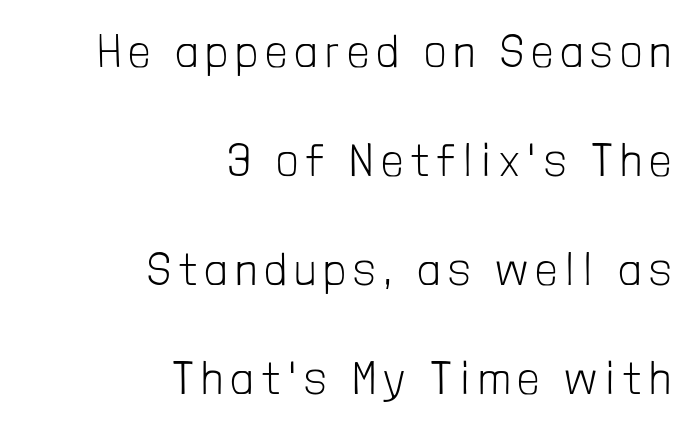
{"serif": "no", "italic": "no", "bold": "no", "weight": "light", "width": "condensed", "stroke_contrast": "low", "x_height": "medium", "monospaced": "no", "underline": "no", "align": "right", "line_spacing": "loose", "line_spacing_ratio": 2.42, "letter_spacing": "wide", "letter_spacing_em": 0.2, "glyph_px": 45}
